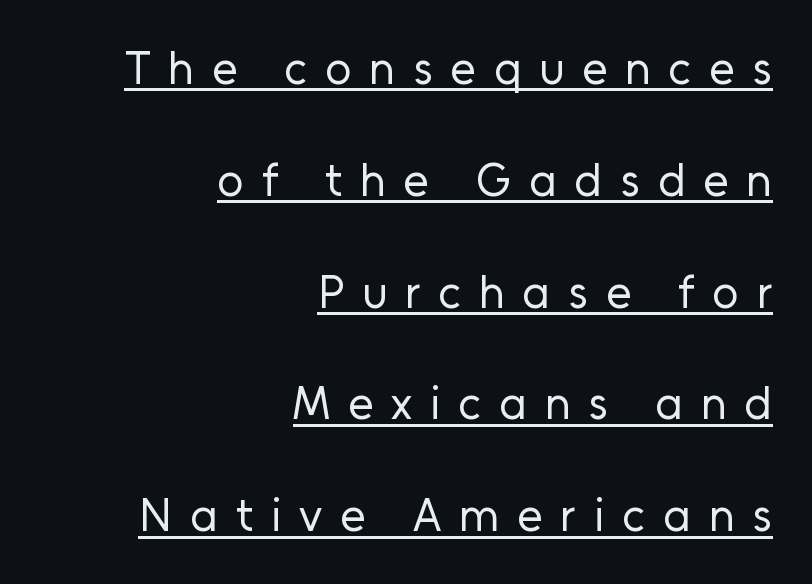
This sample has the flowing, uneven cadence of proportional lettering. Tracking value appears strongly positive — letters spread wide. This sample uses a sans-serif face. These lines stack with their right ends in a neat column. What decoration does the sample have? An underline.
